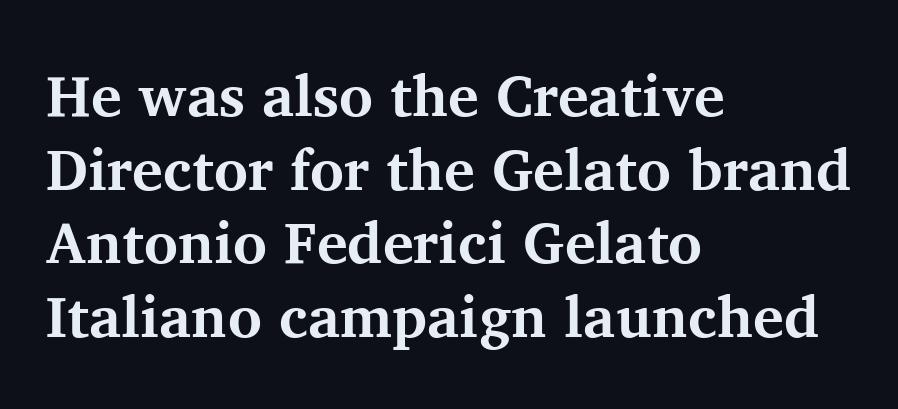
Is the letter spacing exaggerated? No — it looks like the ordinary default. Summary of weight: heavy, a full bold. Summary of vertical rhythm: regular, with standard interline spacing. Regarding serifs, this sample has them. Layout note: lines flush left. Note the varied advance widths — an 'i' is clearly narrower than an 'm'.
